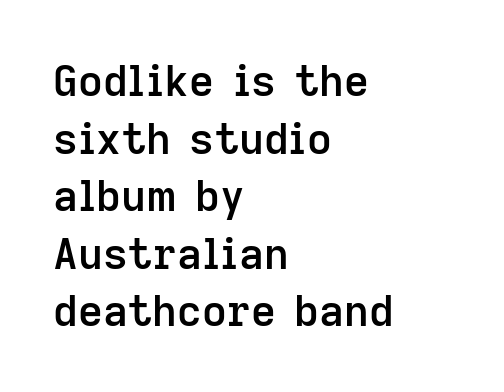
Has an underline been added? It has not. The horizontal fit of the characters is conventional and even. Does the lettering tilt? It doesn't — this is upright. These lines are rendered in a variable-pitch font. Vertical spacing — default.
